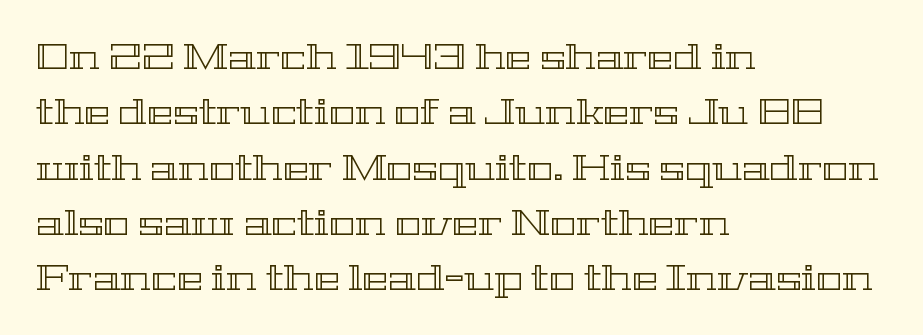
The image shows 35 px wide type, upright; set left-aligned, normal line spacing (1.58x), normal letter spacing, not underlined; a medium x-height.
